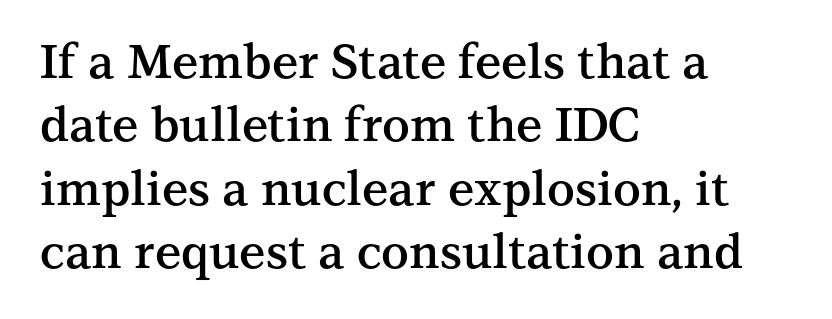
The string is rendered with underlining switched off. Is there any slant? The stems are plumb. Leading: standard. Does extra space separate the letters? No, they use regular spacing.
